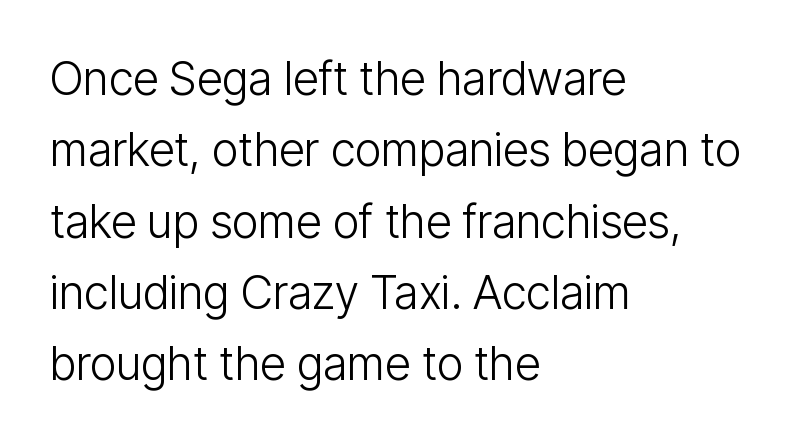
Q: Is the text bold? A: No.
Q: Is the text italic (slanted)? A: No, it is upright.
Q: Is the typeface a serif or a sans-serif typeface? A: Sans-serif.
Q: Is the text underlined? A: No.
Q: How is the paragraph aligned? A: Left-aligned.
Q: Is the spacing between letters normal or unusually wide? A: Normal.
Q: Is the spacing between lines tight, normal or loose? A: Normal.
Q: Width (condensed, normal, or wide)? A: Condensed.
Q: Stroke contrast? A: Low.
Q: x-height? A: Medium.
Q: Monospaced? A: No.
